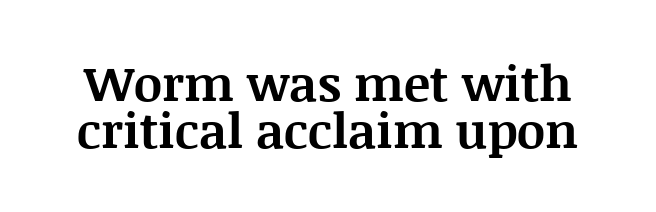
Compared with an ordinary text face, these strokes are far heavier — a full bold. These lines keep a tight, regular rhythm from letter to letter. Posture: upright roman. Just letters on the line, the space beneath them empty.
